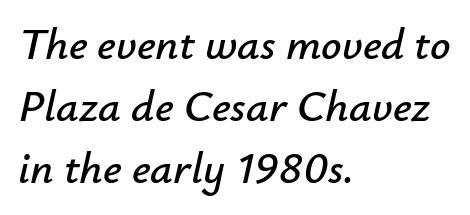
{"italic": "yes", "lean": "right", "slant_degrees": 12, "width": "normal", "stroke_contrast": "low", "x_height": "small", "monospaced": "no", "underline": "no", "align": "left", "line_spacing": "normal", "line_spacing_ratio": 1.38, "letter_spacing": "normal", "letter_spacing_em": 0.0, "glyph_px": 45}
